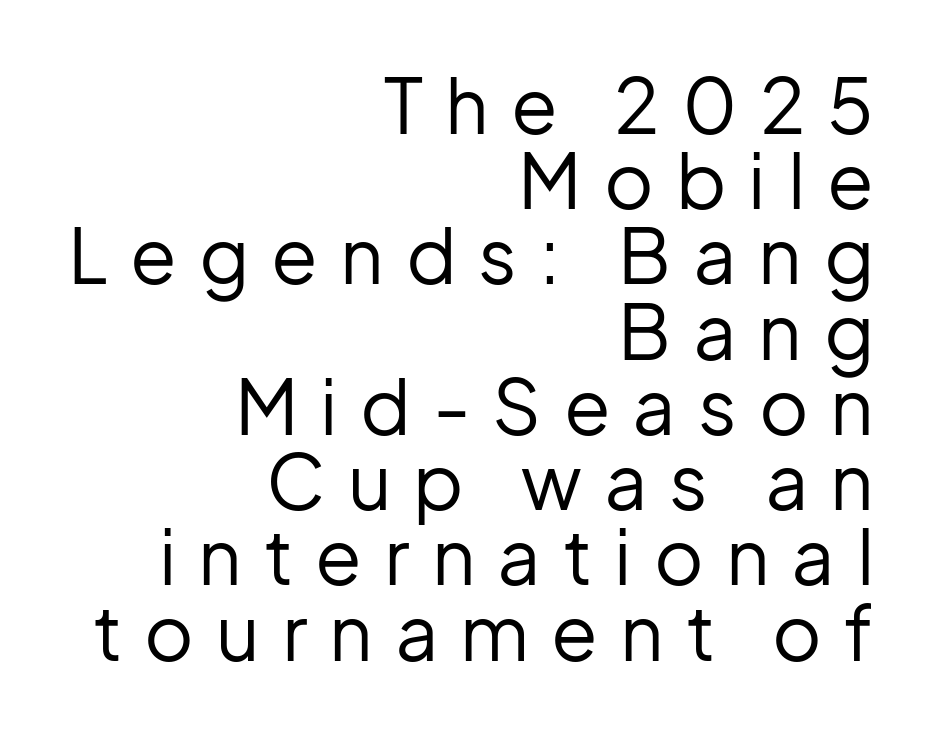
Q: Is the text bold? A: No.
Q: Is the text italic (slanted)? A: No, it is upright.
Q: Is the typeface a serif or a sans-serif typeface? A: Sans-serif.
Q: Is the text underlined? A: No.
Q: How is the paragraph aligned? A: Right-aligned.
Q: Is the spacing between letters normal or unusually wide? A: Unusually wide.
Q: Is the spacing between lines tight, normal or loose? A: Tight.
Q: Width (condensed, normal, or wide)? A: Normal.
Q: Stroke contrast? A: Low.
Q: x-height? A: Medium.
Q: Monospaced? A: No.
